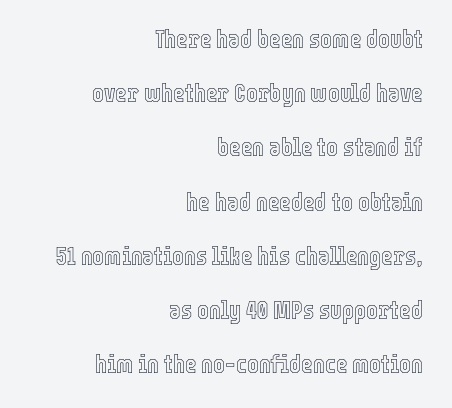
Decoration check: the copy has no underline. The font's upright variant was chosen for this text. If you drew a ruler down the right edge, every line would touch it. Horizontal bands of white between lines are thick stripes. The line texture is even and compact thanks to regular tracking.
